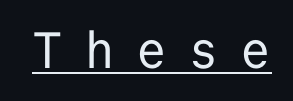
The typography opts for an upright posture over an oblique one. The horizontal fit of the characters is loose and conspicuously gappy. The font sits on the lighter half of the weight spectrum, regular included. This sample uses a sans-serif face. Students, observe the line beneath the letters — that is underlining.
